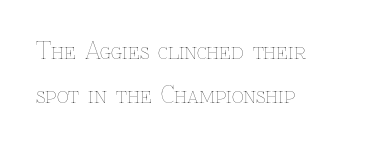
{"italic": "no", "bold": "no", "underline": "no", "align": "left", "line_spacing": "loose", "line_spacing_ratio": 1.93, "letter_spacing": "normal", "letter_spacing_em": 0.0, "glyph_px": 23}
